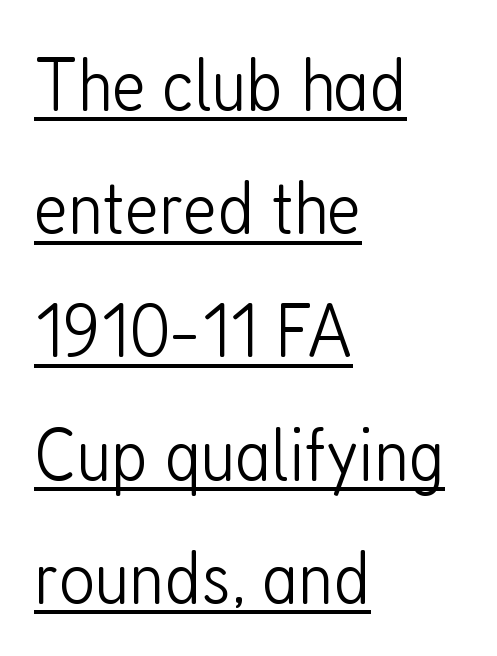
{"serif": "no", "italic": "no", "bold": "no", "weight": "light", "width": "condensed", "stroke_contrast": "low", "x_height": "medium", "monospaced": "no", "underline": "yes", "align": "left", "line_spacing": "normal", "line_spacing_ratio": 1.58, "letter_spacing": "normal", "letter_spacing_em": 0.0, "glyph_px": 78}
